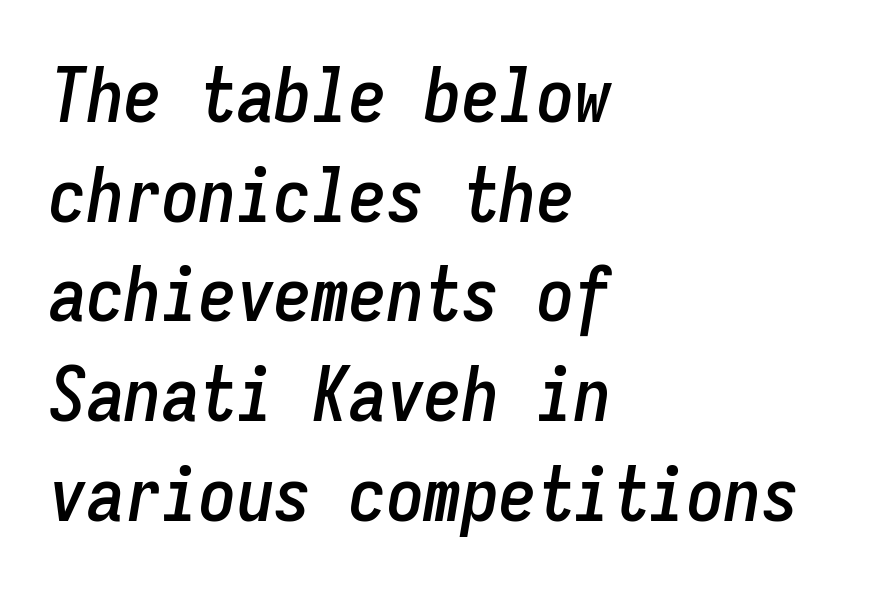
The image shows 75 px condensed type, italic (leaning right), monospaced; set left-aligned, normal line spacing (1.33x), normal letter spacing, not underlined; low stroke contrast and a medium x-height.
